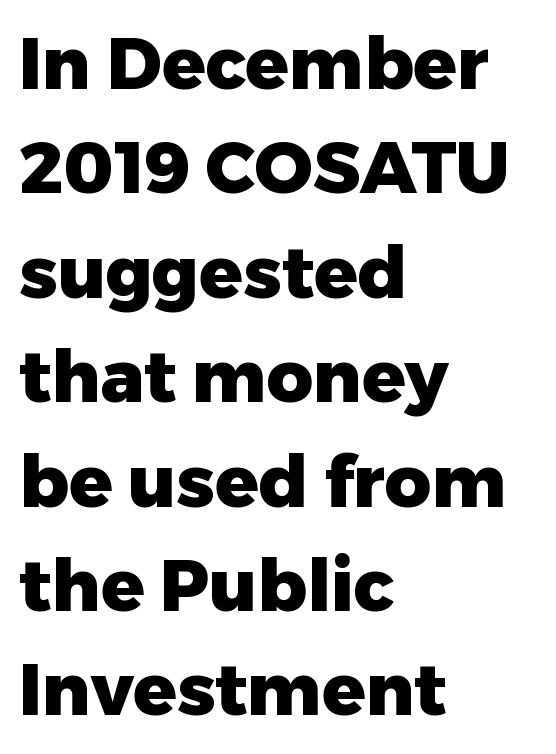
The paragraph shown leans on its left margin. Posture: straight, roman, zero tilt. A typesetter would call this leading conventional body-copy spacing. Font category for this specimen: sans-serif.
